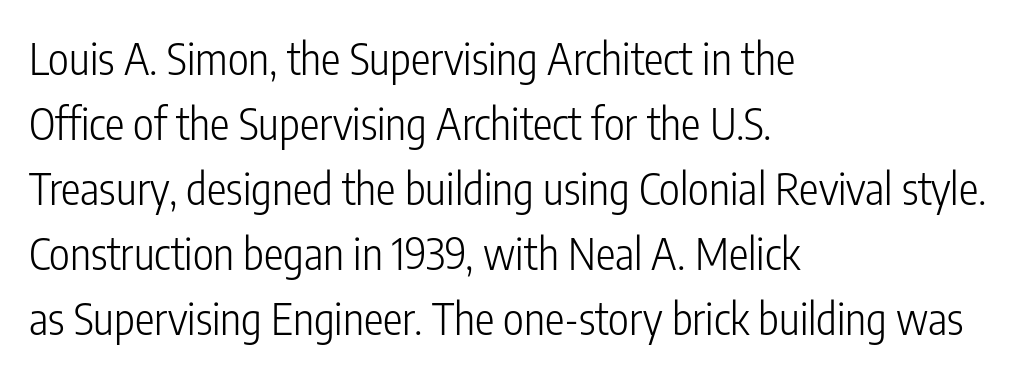
The image shows 44 px light, condensed sans-serif type, upright; set left-aligned, normal line spacing (1.48x), normal letter spacing, not underlined; low stroke contrast and a medium x-height.
